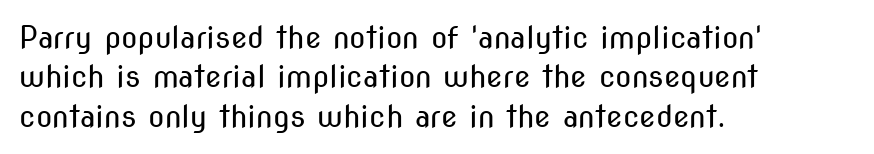
Q: Is the text bold? A: No.
Q: Is the text italic (slanted)? A: No, it is upright.
Q: Is the typeface a serif or a sans-serif typeface? A: Sans-serif.
Q: Is the text underlined? A: No.
Q: How is the paragraph aligned? A: Left-aligned.
Q: Is the spacing between letters normal or unusually wide? A: Normal.
Q: Is the spacing between lines tight, normal or loose? A: Normal.
Q: Width (condensed, normal, or wide)? A: Condensed.
Q: Stroke contrast? A: Medium.
Q: x-height? A: Medium.
Q: Monospaced? A: No.
